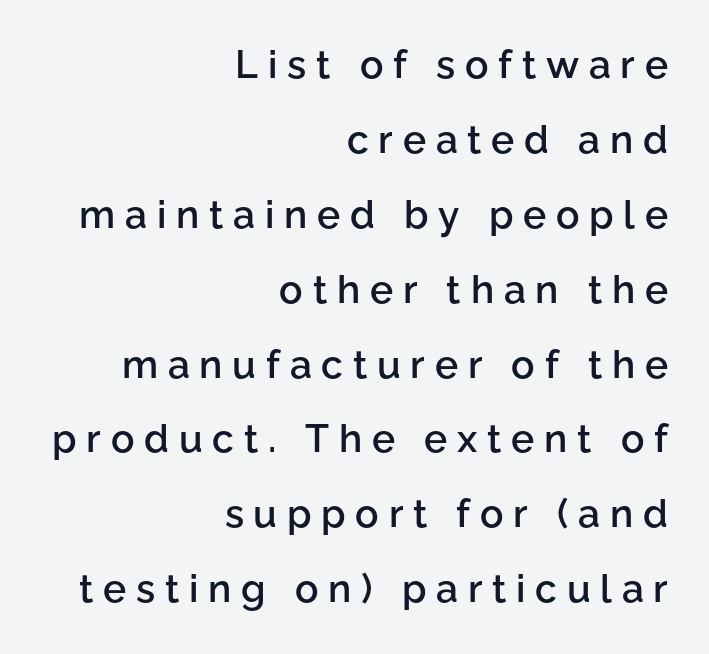
{"serif": "no", "italic": "no", "bold": "semi", "weight": "semibold", "width": "normal", "stroke_contrast": "low", "x_height": "medium", "monospaced": "no", "underline": "no", "align": "right", "line_spacing": "loose", "line_spacing_ratio": 1.92, "letter_spacing": "wide", "letter_spacing_em": 0.25, "glyph_px": 39}
